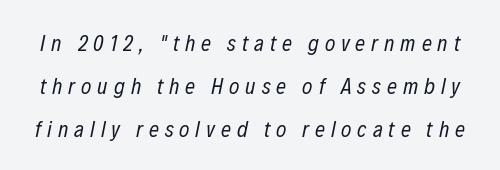
{"italic": "yes", "lean": "right", "slant_degrees": 12, "bold": "no", "underline": "no", "line_spacing": "loose", "line_spacing_ratio": 1.95, "letter_spacing": "wide", "letter_spacing_em": 0.27, "glyph_px": 22}
